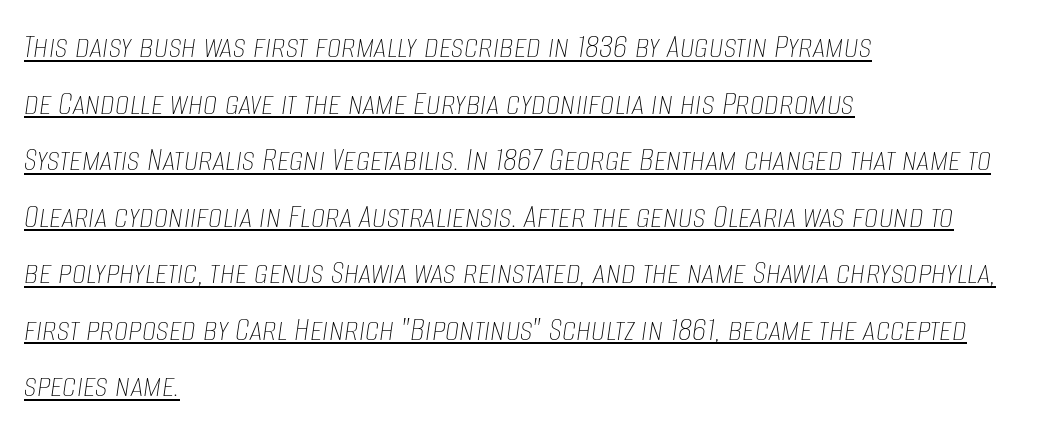
{"italic": "yes", "lean": "right", "slant_degrees": 8, "bold": "no", "weight": "thin", "width": "condensed", "stroke_contrast": "low", "x_height": "large", "monospaced": "no", "underline": "yes", "align": "left", "line_spacing": "normal", "line_spacing_ratio": 1.57, "letter_spacing": "normal", "letter_spacing_em": 0.0, "glyph_px": 36}
